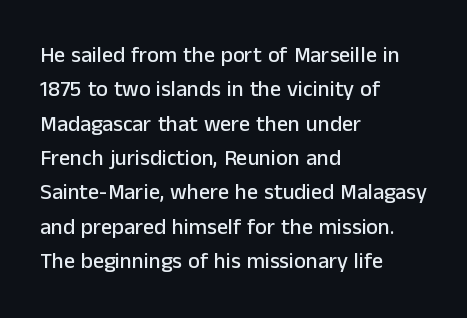
Teacher's note: observe the even left margin — that is flush-left alignment. The passage shown has conventional tracking throughout. It's the straight-up-and-down kind of type. The block of text has a typical density, with ordinary space between rows. The area under the type is left untouched.
